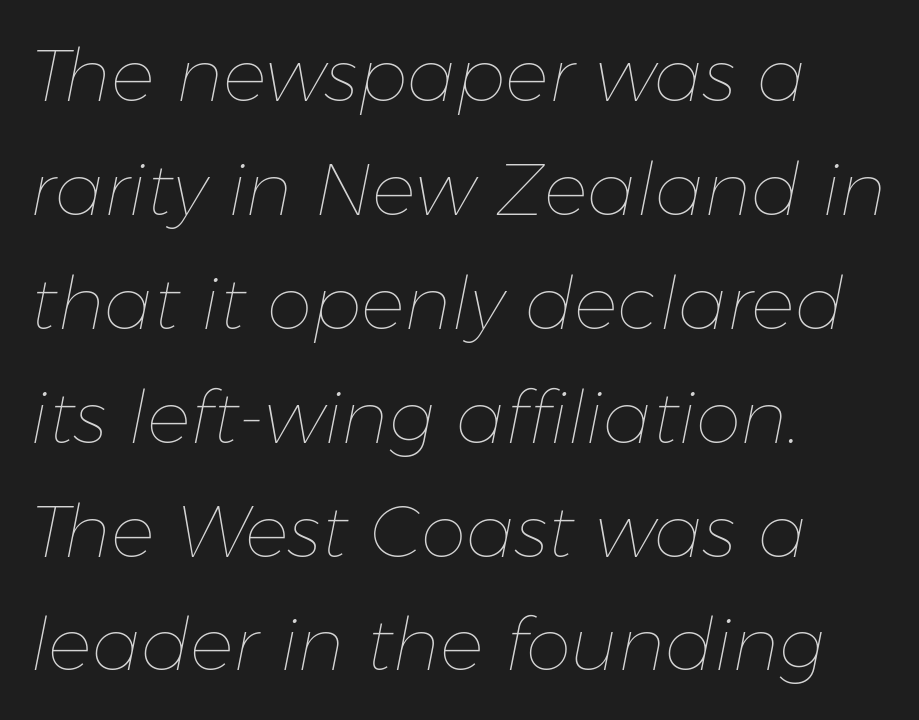
The face looks like a standard text weight, possibly lighter. The glyphs look as if they've been sheared to an angle. Underline: absent. Every row of glyphs begins at an identical x-position on the left. Compared with typical paragraphs, the rows here are spaced about the same.
